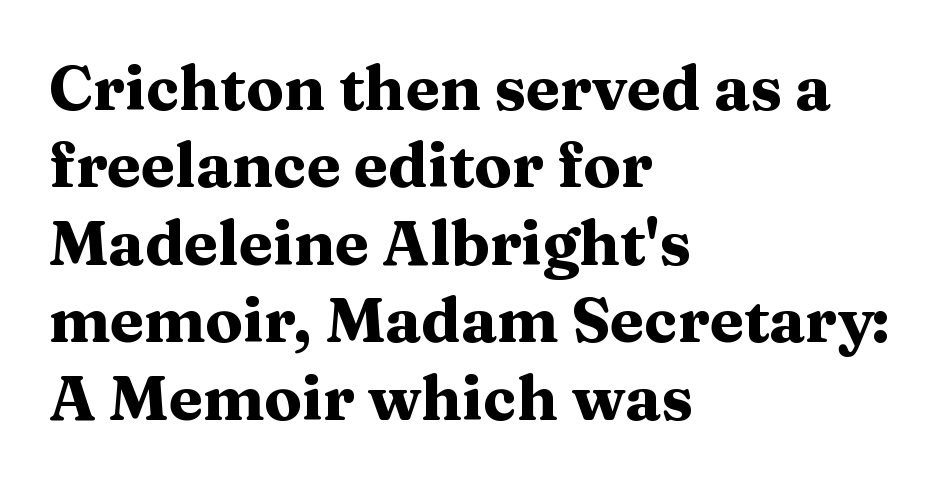
The designer left line spacing at the default. Nothing unusual about the tracking: characters are spaced as the font intends. As a designer I'd log this as weight 700, bold. Nobody drew a line under any word here. A typesetter would call this proportional, since set widths differ per character. Notice how the stems are strictly vertical — no italics here.
